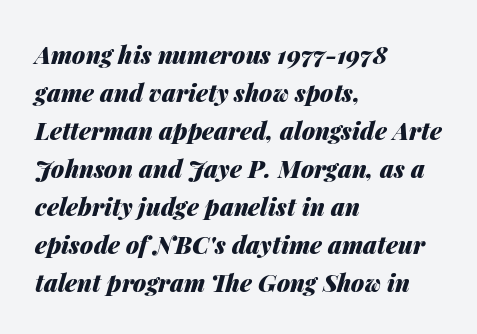
The image shows 24 px bold type, italic (leaning right); set left-aligned, normal line spacing (1.58x), normal letter spacing, not underlined.
